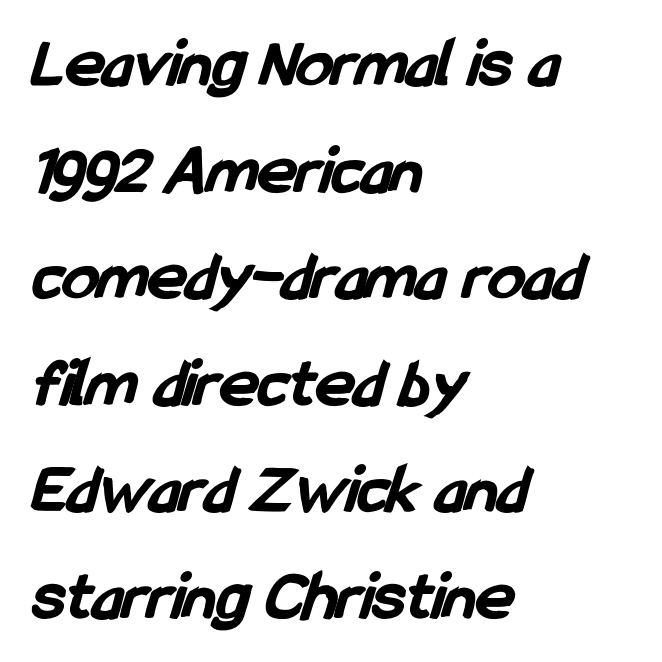
The image shows 72 px bold, condensed sans-serif type; set left-aligned, normal line spacing (1.48x), normal letter spacing, not underlined; low stroke contrast and a medium x-height.
